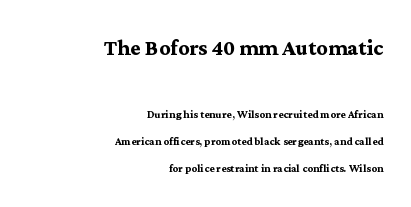
Q: Is the text bold? A: Yes.
Q: Is the text italic (slanted)? A: No, it is upright.
Q: Is the typeface a serif or a sans-serif typeface? A: Serif.
Q: Is the text underlined? A: No.
Q: How is the paragraph aligned? A: Right-aligned.
Q: Is the spacing between letters normal or unusually wide? A: Normal.
Q: Is the spacing between lines tight, normal or loose? A: Loose.
Q: Which block of text is set in a larger size, the first (top) or the second (bottom)? A: The first (top) one.
Q: Width (condensed, normal, or wide)? A: Normal.
Q: Stroke contrast? A: Medium.
Q: x-height? A: Medium.
Q: Monospaced? A: No.
